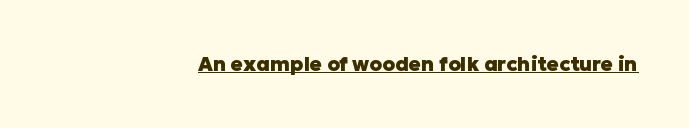
The image shows 20 px bold type, upright; set right-aligned, normal letter spacing, underlined.
